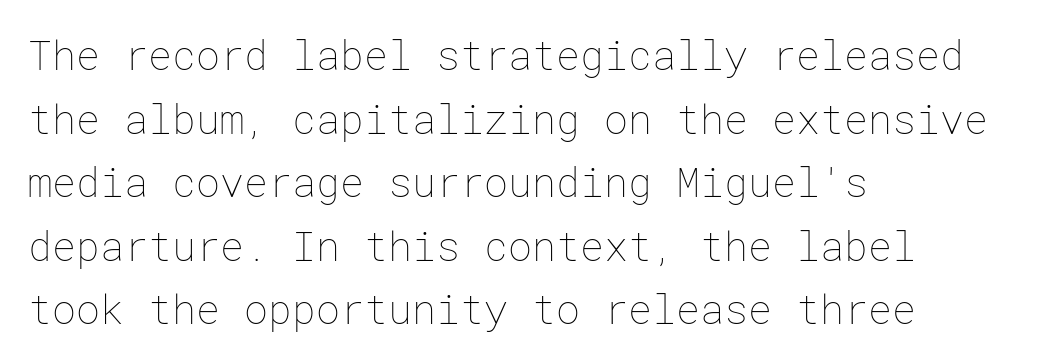
{"italic": "no", "bold": "no", "weight": "thin", "width": "normal", "stroke_contrast": "low", "x_height": "medium", "underline": "no", "align": "left", "line_spacing": "normal", "line_spacing_ratio": 1.59, "letter_spacing": "normal", "letter_spacing_em": 0.0, "glyph_px": 40}
